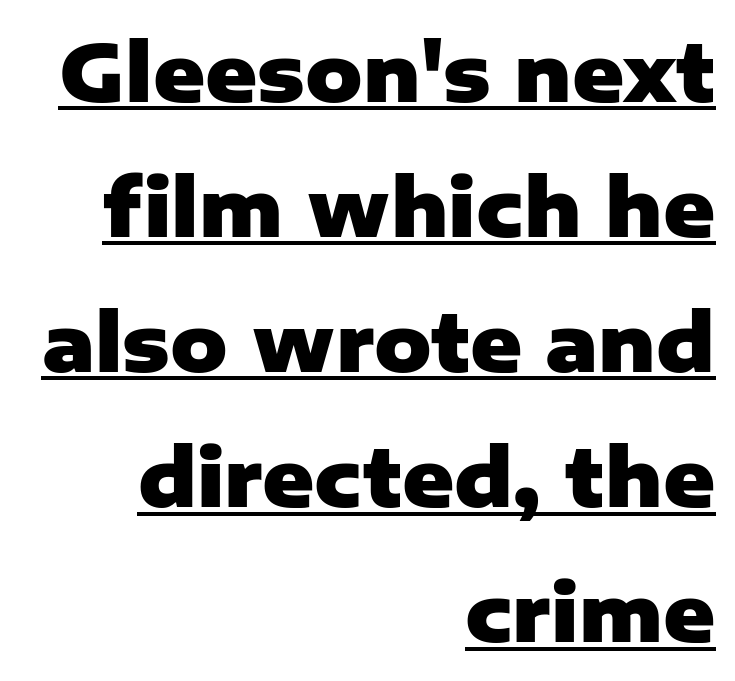
Weight: bold. Like a heading marked for emphasis, these lines bear an underscore. Look at the bottom of the vertical strokes: they stop flat, with no serifs. Think of a printed novel: that variable character pitch is what you see here. The axis of the letterforms is exactly vertical.
